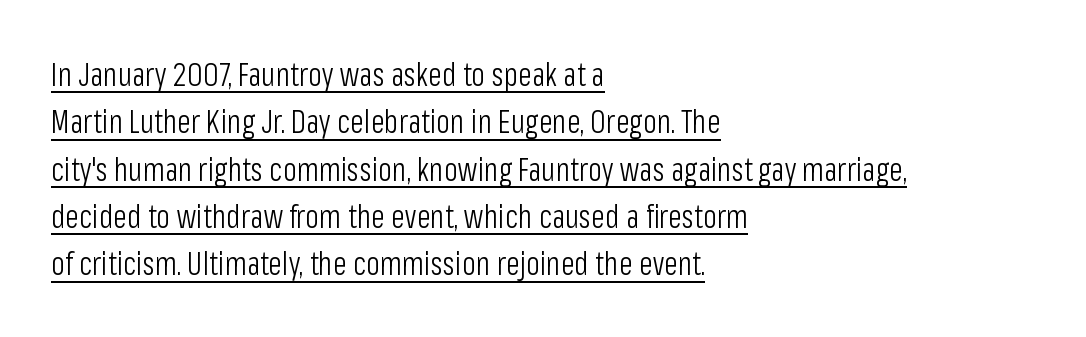
{"serif": "no", "italic": "no", "bold": "no", "weight": "light", "width": "condensed", "stroke_contrast": "low", "x_height": "medium", "monospaced": "no", "underline": "yes", "align": "left", "line_spacing": "normal", "line_spacing_ratio": 1.48, "letter_spacing": "normal", "letter_spacing_em": 0.0, "glyph_px": 32}
